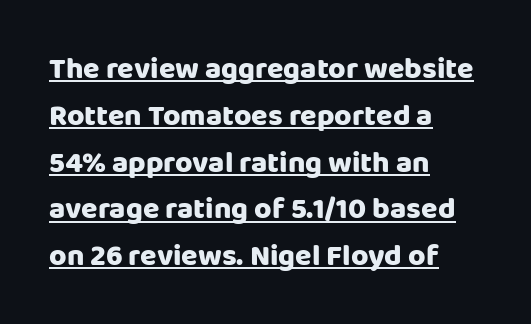
Q: Is the text italic (slanted)? A: No, it is upright.
Q: Is the typeface a serif or a sans-serif typeface? A: Sans-serif.
Q: Is the text underlined? A: Yes.
Q: How is the paragraph aligned? A: Left-aligned.
Q: Is the spacing between letters normal or unusually wide? A: Normal.
Q: Is the spacing between lines tight, normal or loose? A: Normal.
Q: Width (condensed, normal, or wide)? A: Normal.
Q: Stroke contrast? A: Low.
Q: x-height? A: Large.
Q: Monospaced? A: No.
